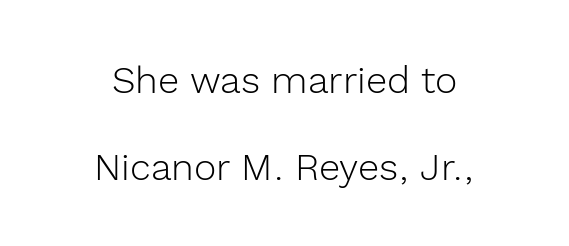
Q: Is the text bold? A: No.
Q: Is the text italic (slanted)? A: No, it is upright.
Q: Is the typeface a serif or a sans-serif typeface? A: Sans-serif.
Q: Is the text underlined? A: No.
Q: How is the paragraph aligned? A: Centered.
Q: Is the spacing between letters normal or unusually wide? A: Normal.
Q: Is the spacing between lines tight, normal or loose? A: Loose.
Q: Width (condensed, normal, or wide)? A: Normal.
Q: x-height? A: Medium.
Q: Monospaced? A: No.
